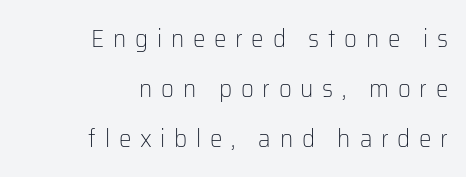
Q: Is the text bold? A: No.
Q: Is the text italic (slanted)? A: No, it is upright.
Q: Is the text underlined? A: No.
Q: How is the paragraph aligned? A: Right-aligned.
Q: Is the spacing between letters normal or unusually wide? A: Unusually wide.
Q: Is the spacing between lines tight, normal or loose? A: Loose.
